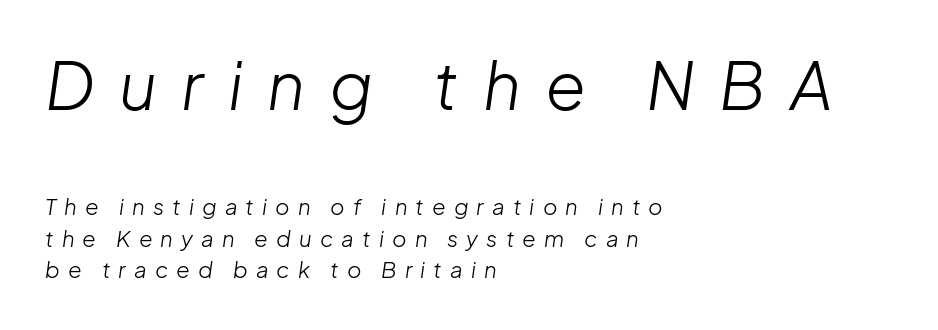
Plain, unruled lines of type. The rendering uses natural spacing where letterforms have individual widths. If you drew a ruler down the left edge, every line would touch it. Does the bottom block carry the larger type? No, the top block does. Line spacing here is normal. Characters are canted at an angle relative to the baseline's perpendicular.
